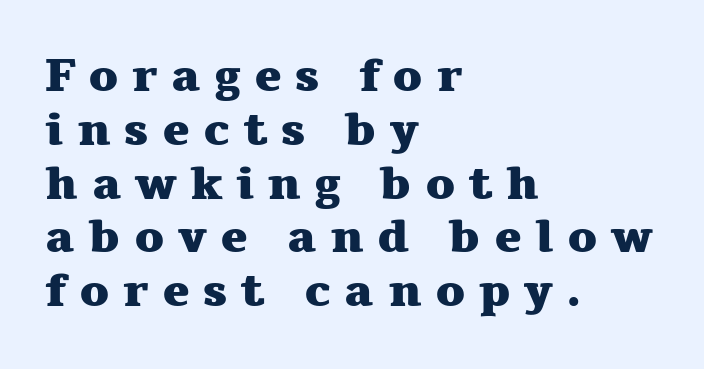
Q: Is the text bold? A: Yes.
Q: Is the text italic (slanted)? A: No, it is upright.
Q: Is the typeface a serif or a sans-serif typeface? A: Serif.
Q: Is the text underlined? A: No.
Q: How is the paragraph aligned? A: Left-aligned.
Q: Is the spacing between letters normal or unusually wide? A: Unusually wide.
Q: Width (condensed, normal, or wide)? A: Wide.
Q: Stroke contrast? A: Medium.
Q: x-height? A: Medium.
Q: Monospaced? A: No.
